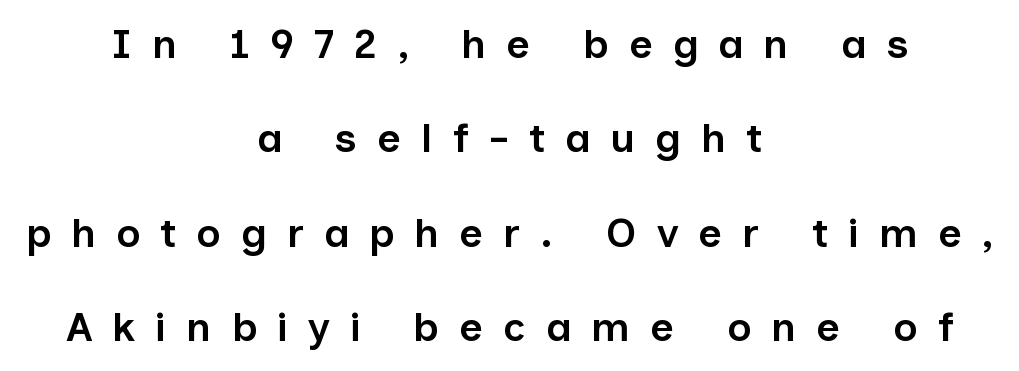
{"serif": "no", "italic": "no", "bold": "semi", "weight": "semibold", "width": "normal", "stroke_contrast": "low", "x_height": "medium", "monospaced": "no", "underline": "no", "align": "center", "line_spacing": "loose", "line_spacing_ratio": 2.3, "letter_spacing": "wide", "letter_spacing_em": 0.49, "glyph_px": 41}
